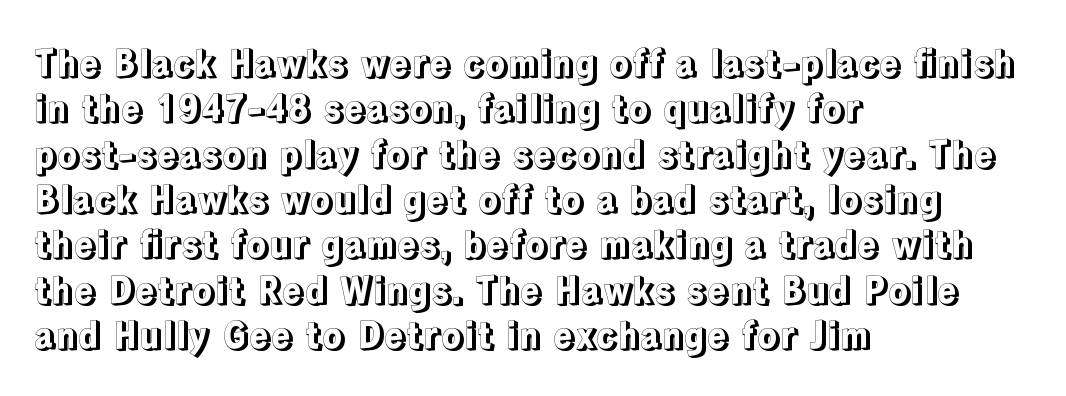
Q: Is the text italic (slanted)? A: No, it is upright.
Q: Is the text underlined? A: No.
Q: How is the paragraph aligned? A: Left-aligned.
Q: Is the spacing between letters normal or unusually wide? A: Normal.
Q: Is the spacing between lines tight, normal or loose? A: Normal.
Q: Width (condensed, normal, or wide)? A: Normal.
Q: x-height? A: Medium.
Q: Monospaced? A: No.
